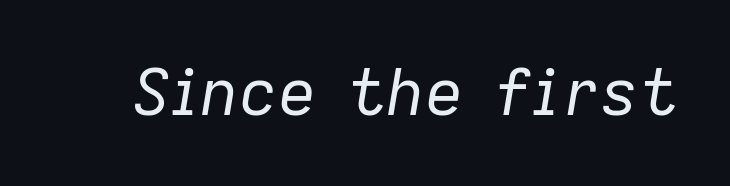
The image shows 65 px regular-weight type, italic (leaning right); set normal letter spacing, not underlined; low stroke contrast and a medium x-height.
